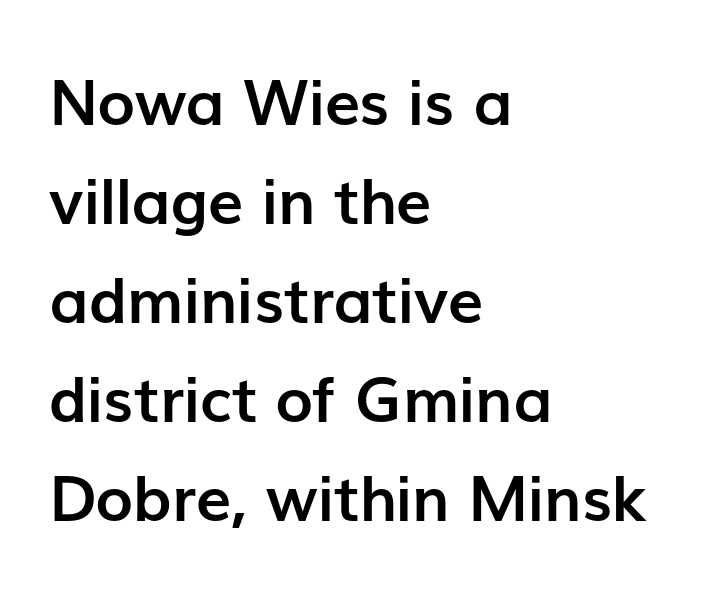
Q: Is the text bold? A: Yes.
Q: Is the text italic (slanted)? A: No, it is upright.
Q: Is the typeface a serif or a sans-serif typeface? A: Sans-serif.
Q: Is the text underlined? A: No.
Q: How is the paragraph aligned? A: Left-aligned.
Q: Is the spacing between letters normal or unusually wide? A: Normal.
Q: Is the spacing between lines tight, normal or loose? A: Normal.
Q: Width (condensed, normal, or wide)? A: Normal.
Q: Stroke contrast? A: Low.
Q: x-height? A: Medium.
Q: Monospaced? A: No.
